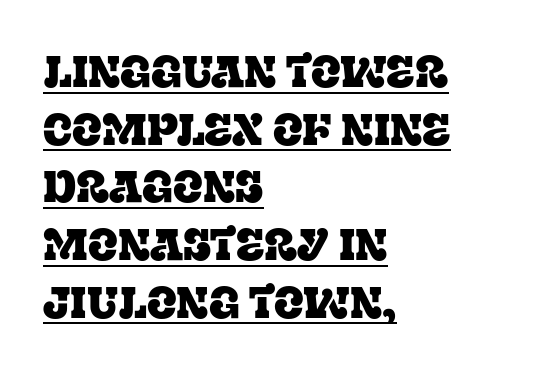
Q: Is the text italic (slanted)? A: No, it is upright.
Q: Is the typeface a serif or a sans-serif typeface? A: Serif.
Q: Is the text underlined? A: Yes.
Q: How is the paragraph aligned? A: Left-aligned.
Q: Is the spacing between letters normal or unusually wide? A: Normal.
Q: Is the spacing between lines tight, normal or loose? A: Normal.
Q: Width (condensed, normal, or wide)? A: Normal.
Q: Stroke contrast? A: Low.
Q: x-height? A: Large.
Q: Monospaced? A: No.
